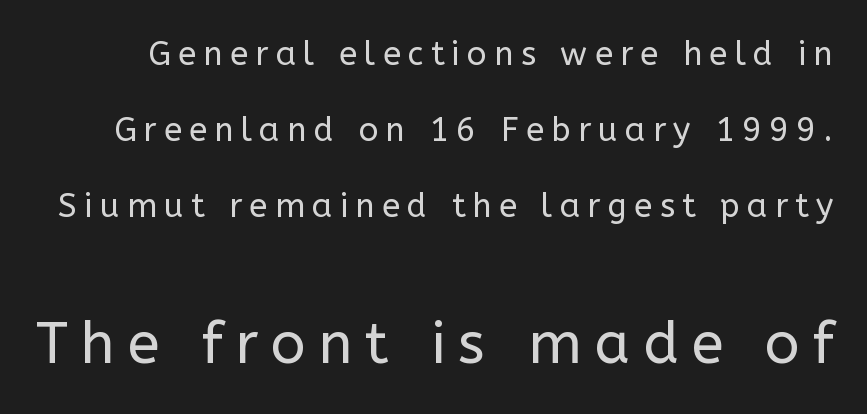
This sample trades compactness for vertical openness between lines. The rendering shows plain stroke endings on the letterforms — a sans-serif design. Clear beneath every line of the passage. In terms of letterspacing, this is a distinctly airy, spread setting.
